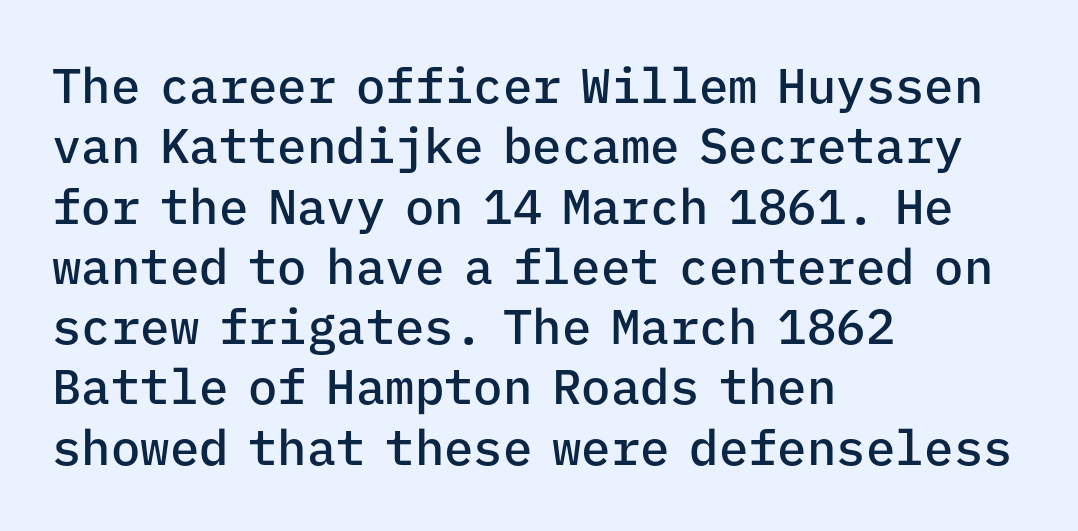
{"serif": "no", "italic": "no", "bold": "semi", "weight": "semibold", "width": "normal", "stroke_contrast": "low", "x_height": "medium", "monospaced": "yes", "underline": "no", "align": "left", "line_spacing_ratio": 1.23, "letter_spacing": "normal", "letter_spacing_em": 0.0, "glyph_px": 49}
